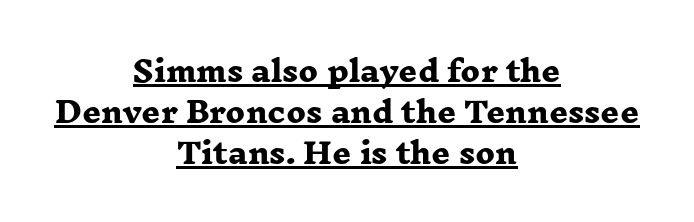
{"serif": "yes", "bold": "yes", "weight": "heavy", "width": "wide", "stroke_contrast": "low", "x_height": "medium", "monospaced": "no", "underline": "yes", "align": "center", "line_spacing": "normal", "line_spacing_ratio": 1.41, "letter_spacing": "normal", "letter_spacing_em": 0.0, "glyph_px": 29}
